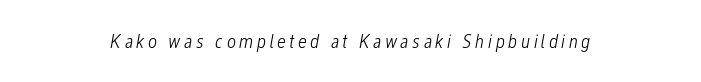
Q: Is the text bold? A: No.
Q: Is the text italic (slanted)? A: Yes, it leans right by about 12 degrees.
Q: Is the text underlined? A: No.
Q: How is the paragraph aligned? A: Centered.
